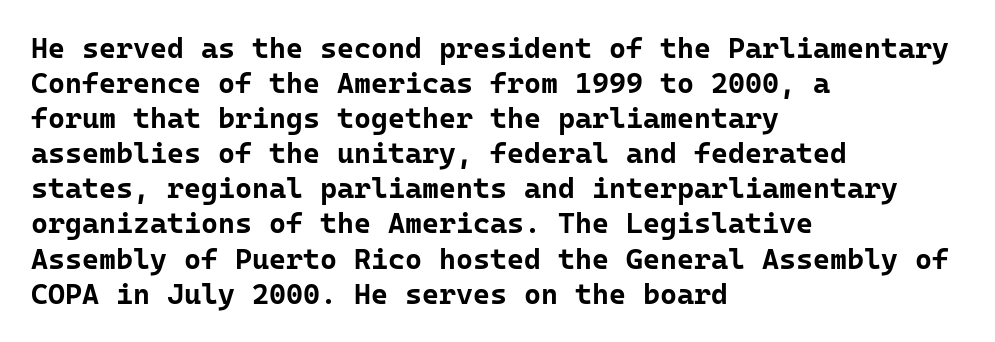
Q: Is the text bold? A: Yes.
Q: Is the text italic (slanted)? A: No, it is upright.
Q: Is the typeface a serif or a sans-serif typeface? A: Sans-serif.
Q: Is the text underlined? A: No.
Q: How is the paragraph aligned? A: Left-aligned.
Q: Is the spacing between letters normal or unusually wide? A: Normal.
Q: Width (condensed, normal, or wide)? A: Normal.
Q: Stroke contrast? A: Low.
Q: x-height? A: Medium.
Q: Monospaced? A: Yes.
